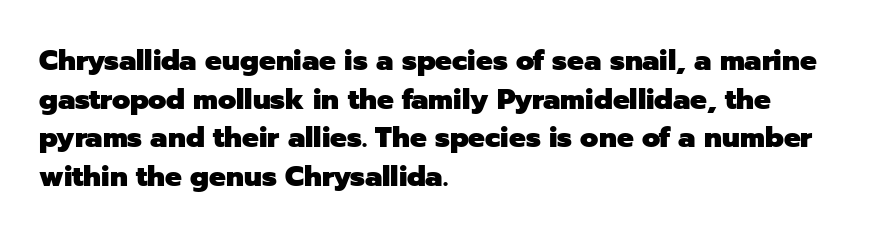
Where is the straight margin? On the left. Looks like regular typesetting: each glyph gets only the width it needs. The space between consecutive lines is moderate. Short note: letters normally spaced. These lines carry a lot of weight — the face is fully bold.
